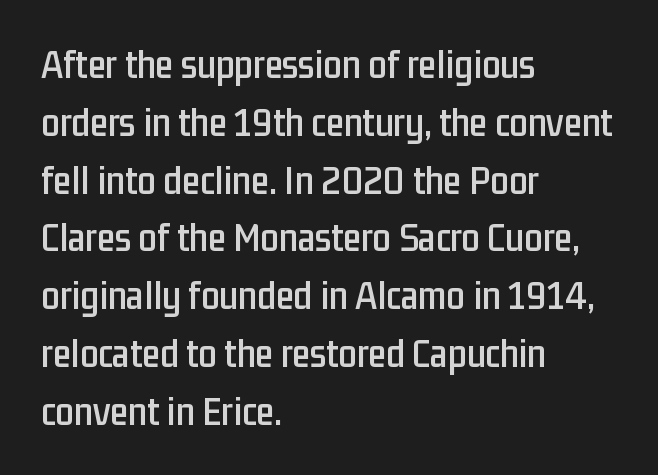
{"serif": "no", "italic": "no", "width": "condensed", "stroke_contrast": "low", "x_height": "medium", "monospaced": "no", "underline": "no", "align": "left", "line_spacing": "normal", "line_spacing_ratio": 1.41, "letter_spacing": "normal", "letter_spacing_em": 0.0, "glyph_px": 41}
